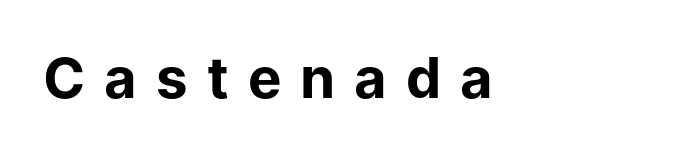
{"serif": "no", "italic": "no", "bold": "yes", "weight": "bold", "width": "normal", "stroke_contrast": "low", "x_height": "medium", "monospaced": "no", "underline": "no", "letter_spacing": "wide", "letter_spacing_em": 0.34, "glyph_px": 56}
